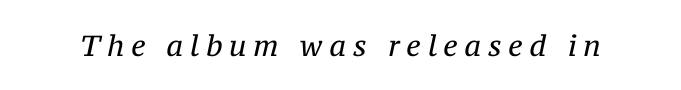
You could not count columns in this text — the font is proportionally spaced. The tracking reads as deliberately expanded to a designer's eye. Observe the lean: these are italic letterforms. Each row of text sits above clean, open space. These glyphs show unthickened strokes, regular width or finer.
